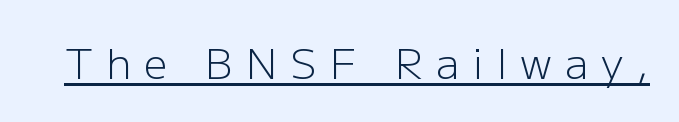
Q: Is the text bold? A: No.
Q: Is the text italic (slanted)? A: No, it is upright.
Q: Is the typeface a serif or a sans-serif typeface? A: Sans-serif.
Q: Is the text underlined? A: Yes.
Q: Is the spacing between letters normal or unusually wide? A: Unusually wide.
Q: Width (condensed, normal, or wide)? A: Normal.
Q: Stroke contrast? A: Low.
Q: x-height? A: Medium.
Q: Monospaced? A: No.
